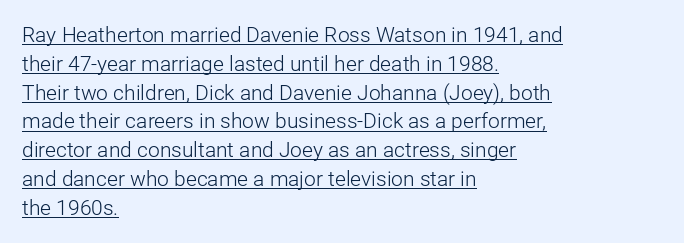
In designer terms, the underline attribute is active on this setting. Is the type heavy? It reads as light-to-regular instead. Vertically, the passage feels balanced, rows spaced as you'd expect. Is there any slant? The stems are plumb. The gaps between neighbouring characters are ordinary and unremarkable.
